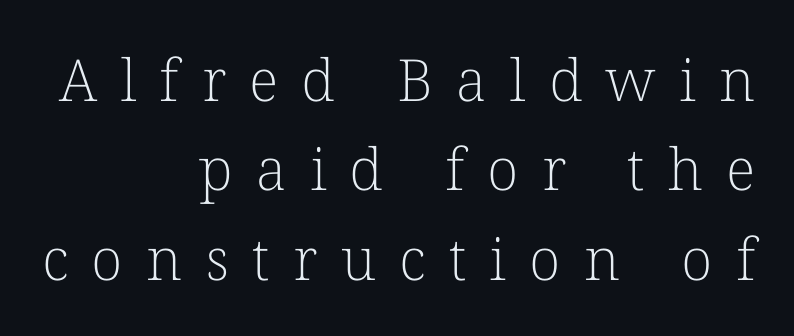
{"serif": "yes", "italic": "no", "bold": "no", "weight": "light", "width": "normal", "stroke_contrast": "low", "x_height": "medium", "monospaced": "no", "underline": "no", "align": "right", "line_spacing": "normal", "line_spacing_ratio": 1.54, "letter_spacing": "wide", "letter_spacing_em": 0.4, "glyph_px": 58}
